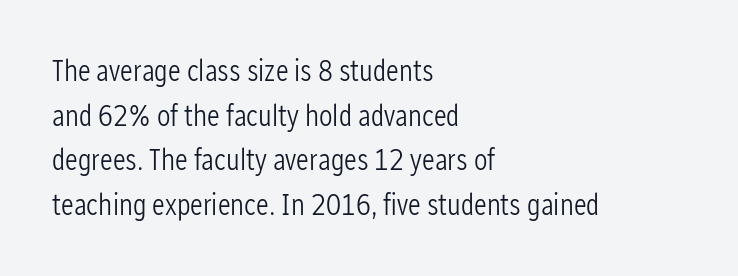
{"serif": "no", "italic": "no", "bold": "no", "weight": "light", "width": "condensed", "stroke_contrast": "low", "x_height": "medium", "monospaced": "no", "underline": "no", "align": "left", "line_spacing": "normal", "line_spacing_ratio": 1.49, "letter_spacing": "normal", "letter_spacing_em": 0.0, "glyph_px": 30}
